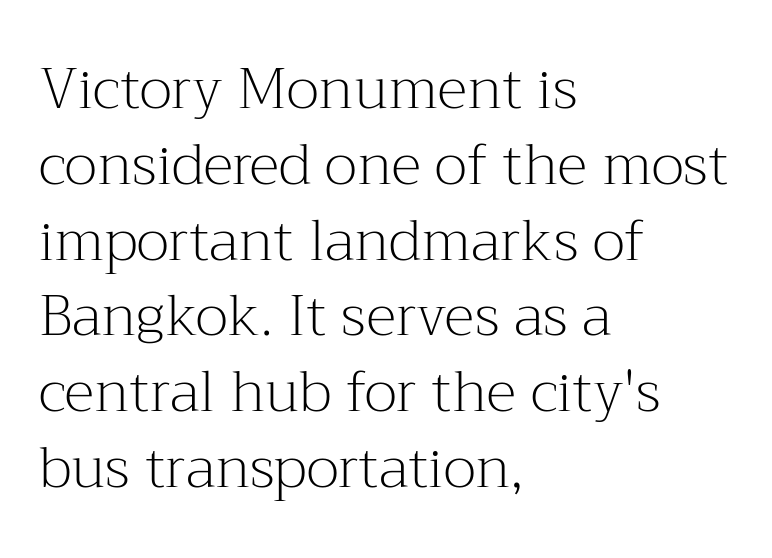
Is the block centered? No — it sits flush against the left margin. Designer's note — italics off, roman on. Just letters on the line, the space beneath them empty. The characters are drawn with everyday or finer stroke widths.
